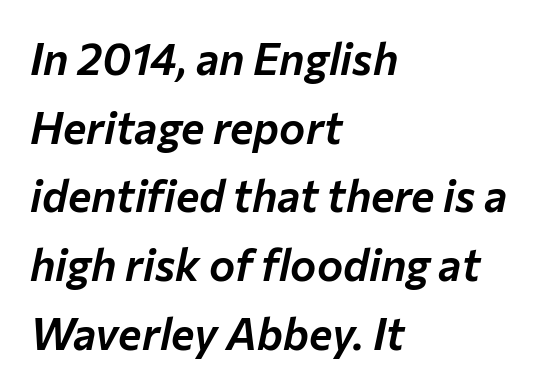
{"italic": "yes", "lean": "right", "slant_degrees": 12, "width": "normal", "stroke_contrast": "low", "x_height": "medium", "monospaced": "no", "underline": "no", "align": "left", "line_spacing": "normal", "line_spacing_ratio": 1.56, "letter_spacing": "normal", "letter_spacing_em": 0.0, "glyph_px": 44}
